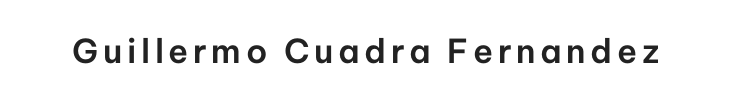
Here the designer chose a conventional face with non-uniform glyph widths. Vertical strokes here are truly vertical. A clean baseline with only descenders dipping below it. Unlike a traditional serif, this face leaves its strokes unadorned.
